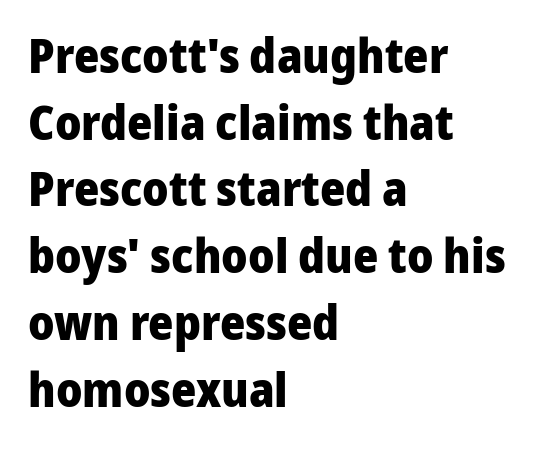
The image shows 48 px heavy sans-serif type, upright; set left-aligned, normal line spacing (1.39x), normal letter spacing, not underlined; low stroke contrast and a medium x-height.
